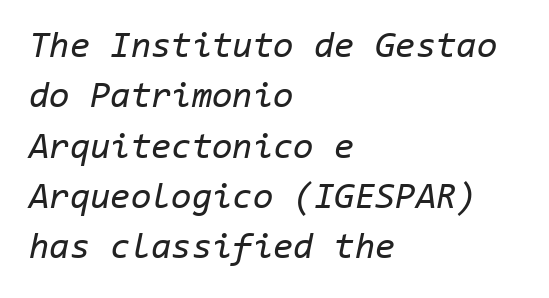
{"italic": "yes", "lean": "right", "slant_degrees": 11, "bold": "no", "weight": "regular", "width": "normal", "stroke_contrast": "low", "x_height": "medium", "monospaced": "yes", "underline": "no", "align": "left", "line_spacing": "normal", "line_spacing_ratio": 1.36, "letter_spacing": "normal", "letter_spacing_em": 0.0, "glyph_px": 37}
